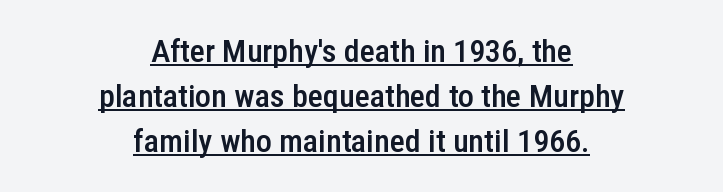
{"serif": "no", "italic": "no", "bold": "semi", "weight": "semibold", "width": "condensed", "stroke_contrast": "low", "x_height": "medium", "monospaced": "no", "underline": "yes", "align": "center", "line_spacing": "normal", "line_spacing_ratio": 1.4, "letter_spacing": "normal", "letter_spacing_em": 0.0, "glyph_px": 32}
